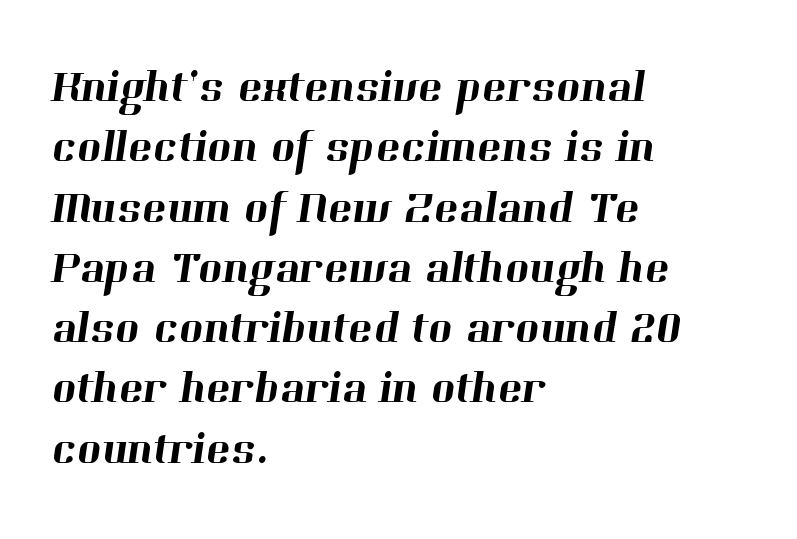
The image shows 46 px serif type; set left-aligned, normal line spacing (1.31x), normal letter spacing, not underlined; high stroke contrast and a medium x-height.
